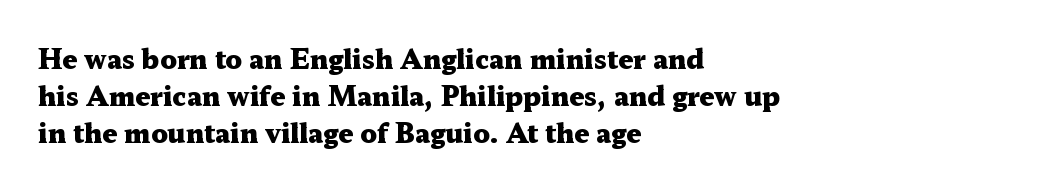
The image shows 26 px bold type, upright; set left-aligned, normal line spacing (1.43x), normal letter spacing, not underlined.
